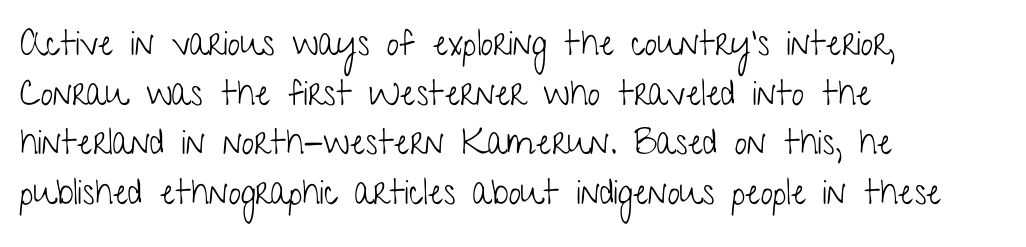
Q: Is the text bold? A: No.
Q: Is the text italic (slanted)? A: No, it is upright.
Q: Is the typeface a serif or a sans-serif typeface? A: Sans-serif.
Q: Is the text underlined? A: No.
Q: How is the paragraph aligned? A: Left-aligned.
Q: Is the spacing between letters normal or unusually wide? A: Normal.
Q: Is the spacing between lines tight, normal or loose? A: Normal.
Q: Width (condensed, normal, or wide)? A: Condensed.
Q: Stroke contrast? A: Low.
Q: x-height? A: Medium.
Q: Monospaced? A: No.
